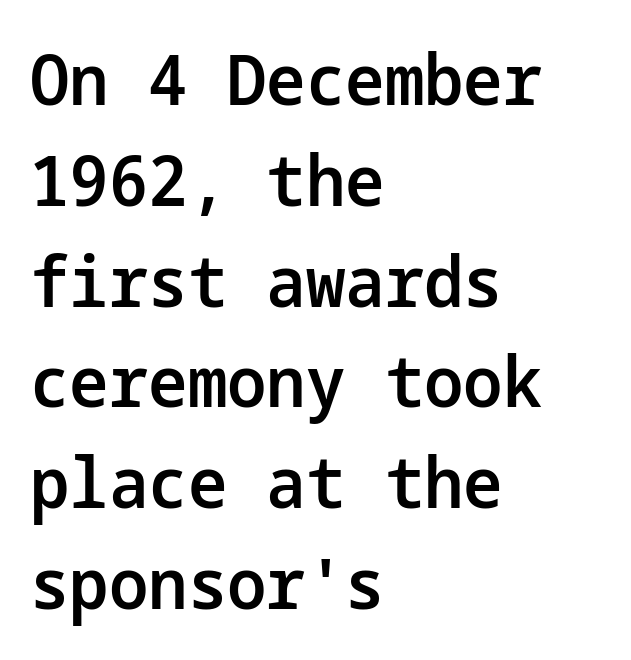
The image shows 70 px semibold sans-serif type, upright; set left-aligned, normal line spacing (1.44x), normal letter spacing, not underlined; low stroke contrast and a medium x-height.
